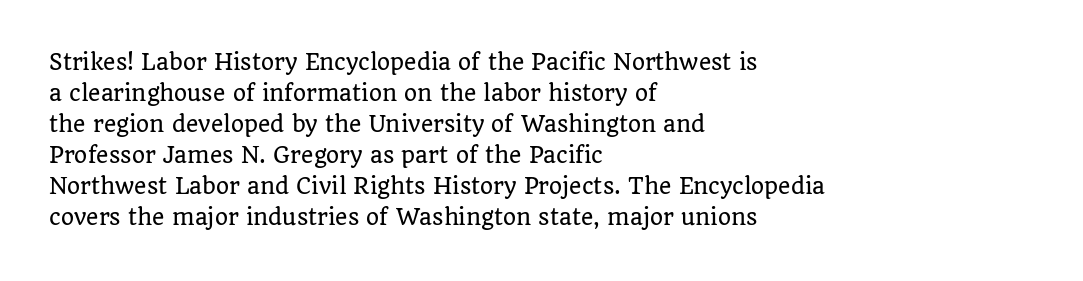
{"italic": "no", "underline": "no", "align": "left", "line_spacing": "normal", "line_spacing_ratio": 1.48, "letter_spacing": "normal", "letter_spacing_em": 0.0, "glyph_px": 21}
